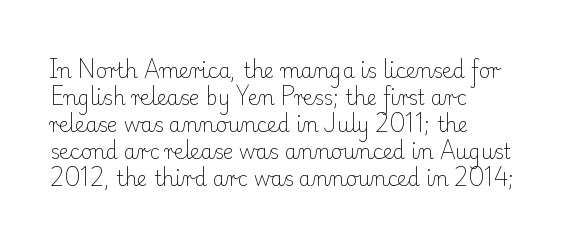
Q: Is the text bold? A: No.
Q: Is the text italic (slanted)? A: No, it is upright.
Q: Is the text underlined? A: No.
Q: How is the paragraph aligned? A: Left-aligned.
Q: Is the spacing between letters normal or unusually wide? A: Normal.
Q: Is the spacing between lines tight, normal or loose? A: Normal.
